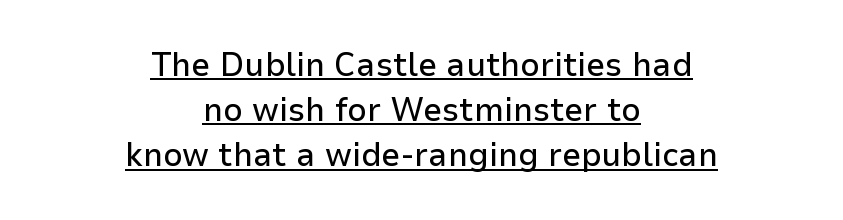
{"serif": "no", "italic": "no", "width": "normal", "stroke_contrast": "low", "x_height": "medium", "monospaced": "no", "underline": "yes", "align": "center", "line_spacing": "normal", "line_spacing_ratio": 1.33, "letter_spacing": "normal", "letter_spacing_em": 0.0, "glyph_px": 34}
